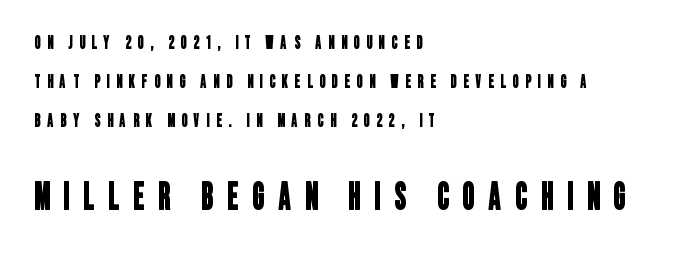
The emphasis by scale lands on block number two, below. Someone cranked the tracking dial way up on this one. The passage shown stacks its lines with a broad gap. Horizontally, the lines are justified to the leading edge only. This sample uses a sans-serif face. This rendering features lettering with no underline.
